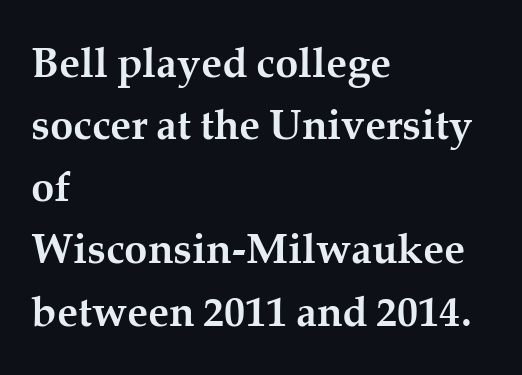
The image shows 42 px semibold serif type, upright; set left-aligned, normal line spacing (1.48x), normal letter spacing, not underlined; medium stroke contrast and a medium x-height.
